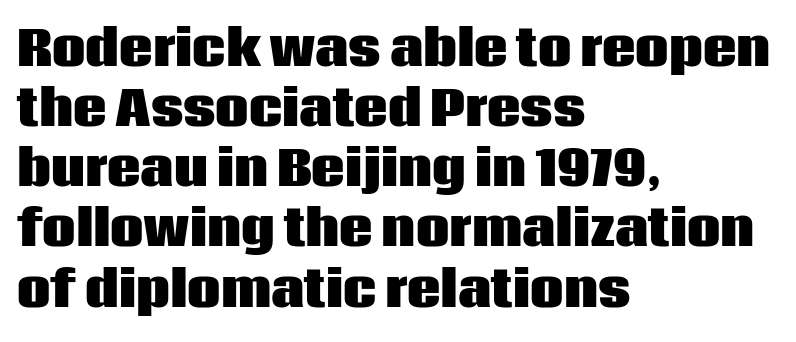
The image shows 47 px heavy sans-serif type, upright; set left-aligned, normal line spacing (1.28x), normal letter spacing, not underlined; low stroke contrast and a large x-height.
